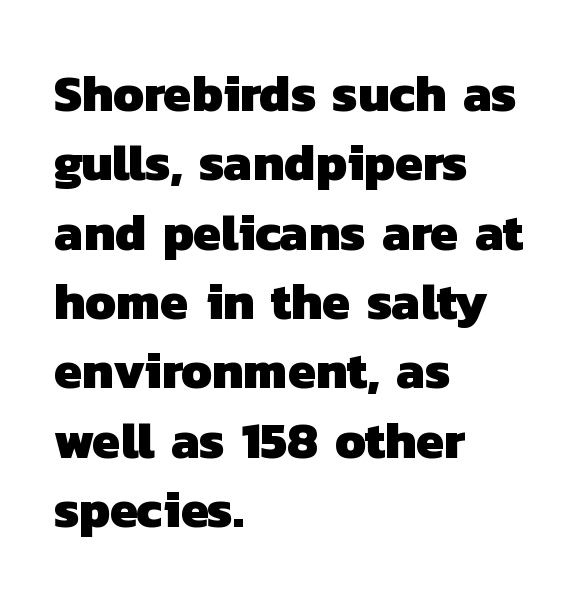
{"serif": "no", "bold": "yes", "weight": "heavy", "width": "normal", "stroke_contrast": "low", "x_height": "medium", "monospaced": "no", "underline": "no", "align": "left", "line_spacing": "normal", "line_spacing_ratio": 1.36, "letter_spacing": "normal", "letter_spacing_em": 0.0, "glyph_px": 51}
